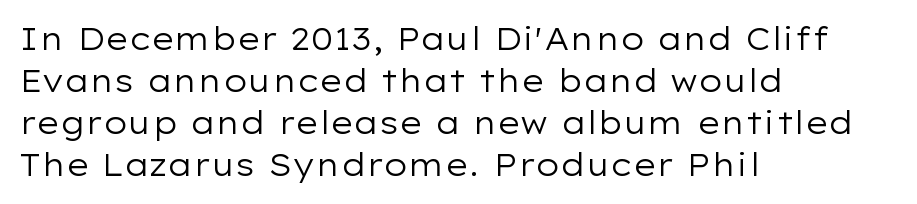
Q: Is the text bold? A: No.
Q: Is the text italic (slanted)? A: No, it is upright.
Q: Is the typeface a serif or a sans-serif typeface? A: Sans-serif.
Q: Is the text underlined? A: No.
Q: How is the paragraph aligned? A: Left-aligned.
Q: Is the spacing between letters normal or unusually wide? A: Normal.
Q: Is the spacing between lines tight, normal or loose? A: Normal.
Q: Width (condensed, normal, or wide)? A: Wide.
Q: Stroke contrast? A: Low.
Q: x-height? A: Medium.
Q: Monospaced? A: No.
